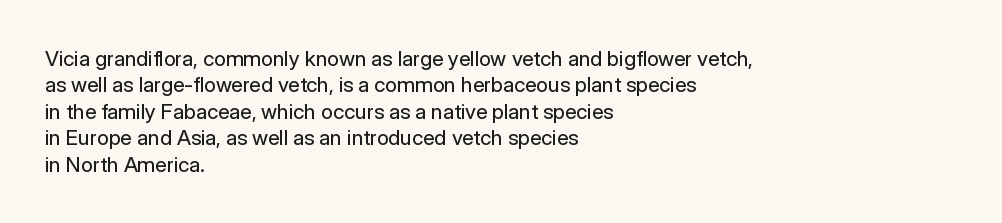
The image shows 21 px text type, upright; set left-aligned, normal line spacing (1.26x), normal letter spacing, not underlined.
